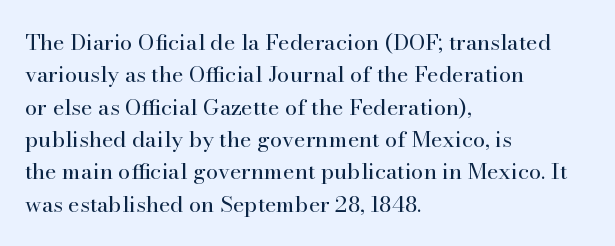
Q: Is the text bold? A: No.
Q: Is the text italic (slanted)? A: No, it is upright.
Q: Is the text underlined? A: No.
Q: How is the paragraph aligned? A: Left-aligned.
Q: Is the spacing between letters normal or unusually wide? A: Normal.
Q: Is the spacing between lines tight, normal or loose? A: Normal.
